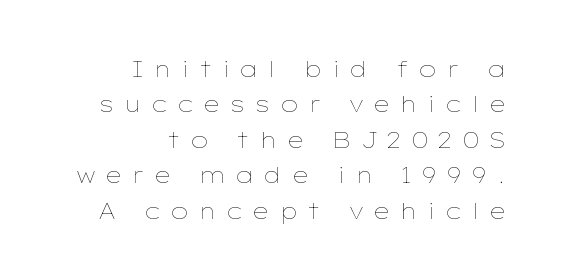
{"italic": "no", "bold": "no", "underline": "no", "align": "right", "line_spacing": "normal", "line_spacing_ratio": 1.61, "letter_spacing": "wide", "letter_spacing_em": 0.42, "glyph_px": 22}
